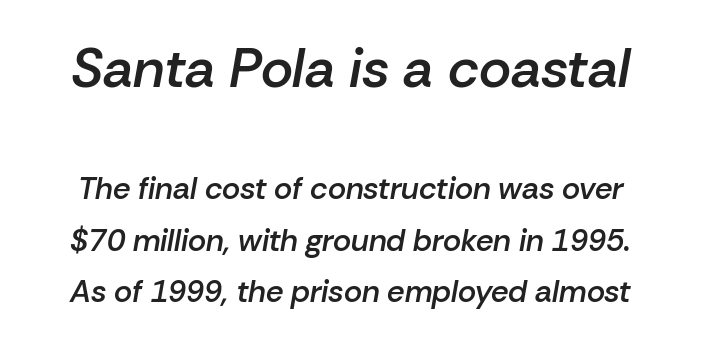
Q: Is the text bold? A: Semi-bold.
Q: Is the text italic (slanted)? A: Yes, it leans right by about 10 degrees.
Q: Is the text underlined? A: No.
Q: Is the spacing between letters normal or unusually wide? A: Normal.
Q: Is the spacing between lines tight, normal or loose? A: Normal.
Q: Which block of text is set in a larger size, the first (top) or the second (bottom)? A: The first (top) one.
Q: Width (condensed, normal, or wide)? A: Normal.
Q: Stroke contrast? A: Low.
Q: x-height? A: Medium.
Q: Monospaced? A: No.
